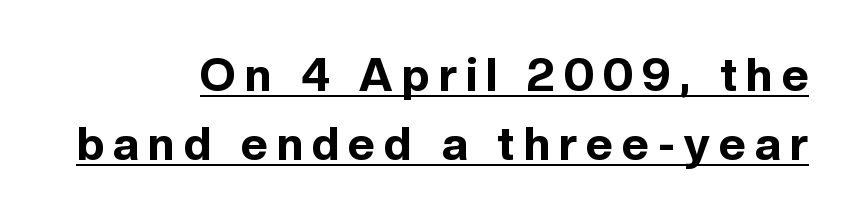
{"serif": "no", "italic": "no", "bold": "yes", "weight": "bold", "width": "normal", "x_height": "medium", "monospaced": "no", "underline": "yes", "align": "right", "line_spacing": "normal", "line_spacing_ratio": 1.5, "letter_spacing": "wide", "letter_spacing_em": 0.2, "glyph_px": 46}
